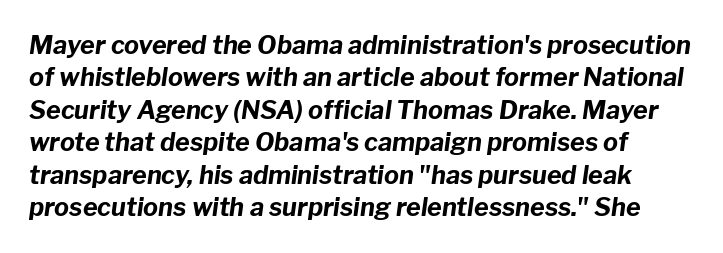
{"italic": "yes", "lean": "right", "slant_degrees": 8, "bold": "yes", "underline": "no", "line_spacing": "normal", "line_spacing_ratio": 1.3, "letter_spacing": "normal", "letter_spacing_em": 0.0, "glyph_px": 25}
